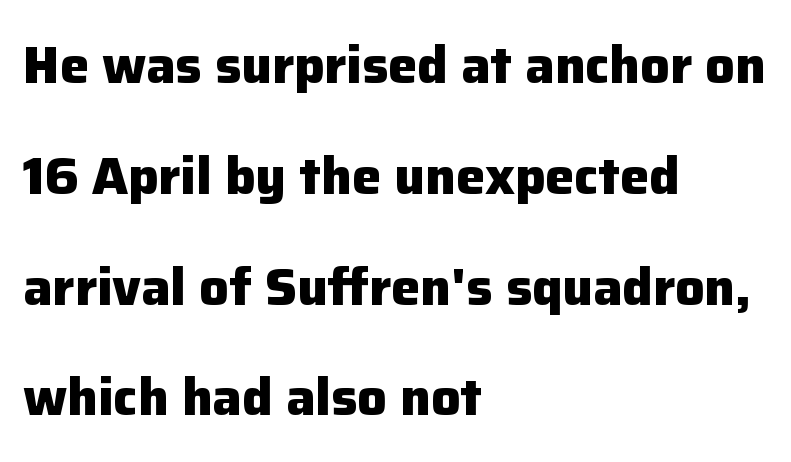
Q: Is the text bold? A: Yes.
Q: Is the text italic (slanted)? A: No, it is upright.
Q: Is the typeface a serif or a sans-serif typeface? A: Sans-serif.
Q: Is the text underlined? A: No.
Q: How is the paragraph aligned? A: Left-aligned.
Q: Is the spacing between letters normal or unusually wide? A: Normal.
Q: Is the spacing between lines tight, normal or loose? A: Loose.
Q: Width (condensed, normal, or wide)? A: Normal.
Q: Stroke contrast? A: Low.
Q: x-height? A: Medium.
Q: Monospaced? A: No.
